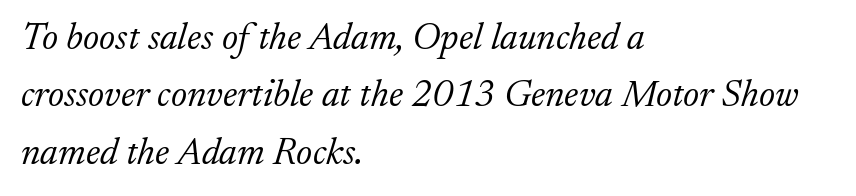
{"serif": "yes", "italic": "yes", "lean": "right", "slant_degrees": 17, "bold": "no", "weight": "light", "width": "normal", "stroke_contrast": "low", "x_height": "small", "monospaced": "no", "underline": "no", "align": "left", "line_spacing": "normal", "line_spacing_ratio": 1.51, "letter_spacing": "normal", "letter_spacing_em": 0.0, "glyph_px": 38}
